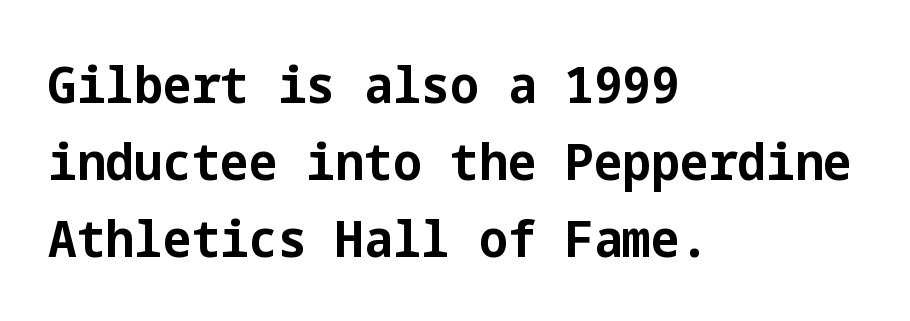
Does the weight exceed regular? Yes, all the way to bold. Underlining? Definitely not there. A typesetter would call this leading conventional body-copy spacing. Glyph-to-glyph distance matches everyday printed text. Posture: straight, roman, zero tilt. This rendering uses left alignment, leaving the right contour irregular.
